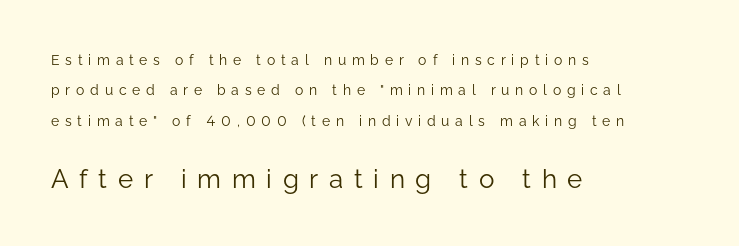
Leading: increased. Top chunk: small. Bottom chunk: large. No chunkiness to these letters — they're not bold. Compared with a centered layout, this one pins lines to the left instead. Quick note: not italic, upright. Tracking value appears strongly positive — letters spread wide.
